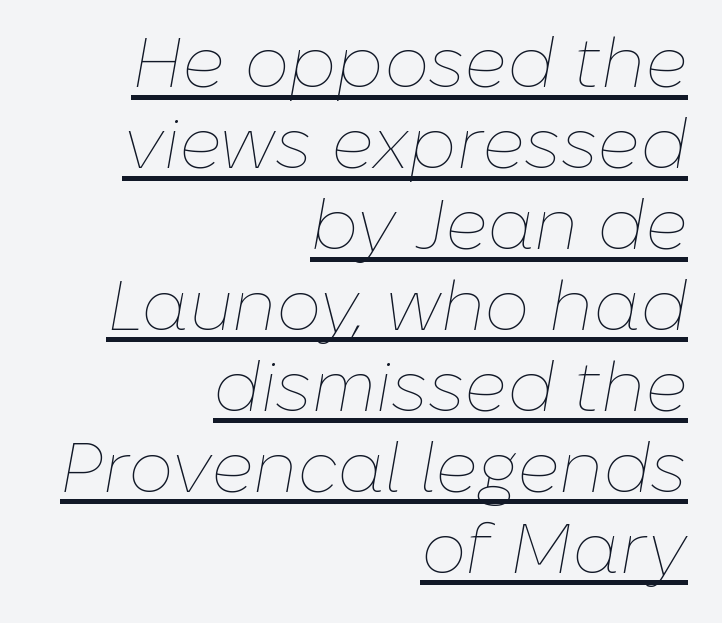
The weight would be labelled regular, book, light, or lighter still. Notice how a bar underscores the lettering throughout. Compared with typical body copy, the letter spacing here is the same. Vertical spacing — tight. The text carries the slant typical of an italic or oblique font. Each line ends at the same right margin while the left side varies.
